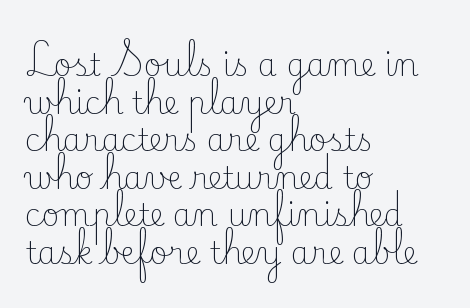
The image shows 31 px light serif type, upright; set left-aligned, line spacing 1.21x, normal letter spacing, not underlined; low stroke contrast and a small x-height.
